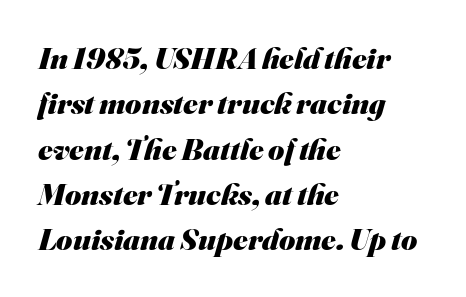
Nothing sits at the stroke ends, so this counts as sans-serif. Line starts are locked; line ends wander. The letterforms sit shoulder to shoulder at normal distance. Regarding leading, the lines here are spaced in the standard way. A dark, heavy texture on the line: the type is bold. Do the characters align in a grid? No, the font is proportional.
